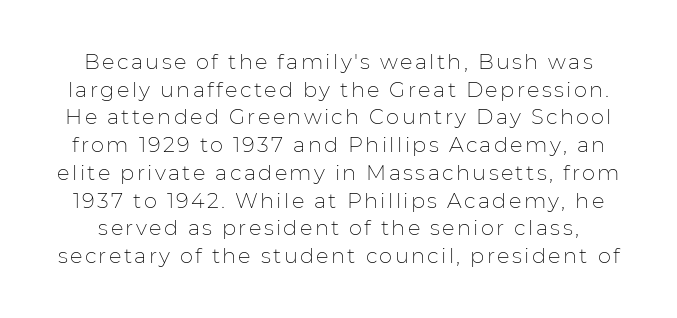
Q: Is the text bold? A: No.
Q: Is the text italic (slanted)? A: No, it is upright.
Q: Is the text underlined? A: No.
Q: Is the spacing between lines tight, normal or loose? A: Normal.
